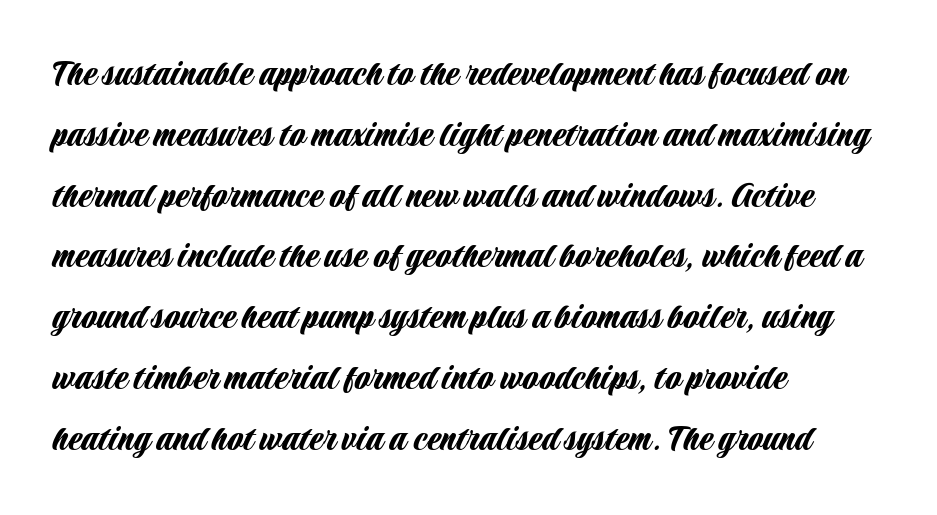
{"serif": "no", "width": "condensed", "stroke_contrast": "low", "x_height": "large", "monospaced": "no", "underline": "no", "align": "left", "line_spacing": "normal", "line_spacing_ratio": 1.52, "letter_spacing": "normal", "letter_spacing_em": 0.0, "glyph_px": 40}
